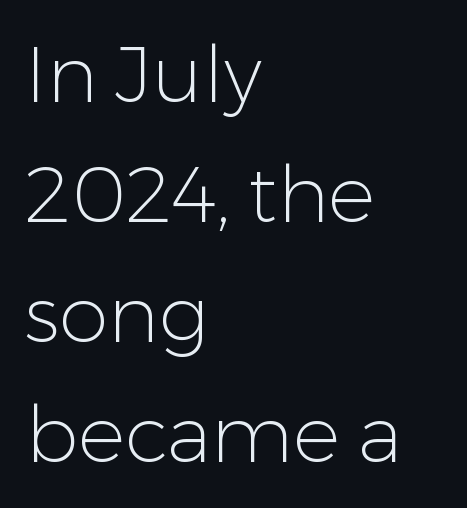
{"serif": "no", "italic": "no", "bold": "no", "weight": "light", "width": "normal", "stroke_contrast": "low", "x_height": "medium", "monospaced": "no", "underline": "no", "align": "left", "line_spacing": "normal", "line_spacing_ratio": 1.52, "letter_spacing": "normal", "letter_spacing_em": 0.0, "glyph_px": 79}
